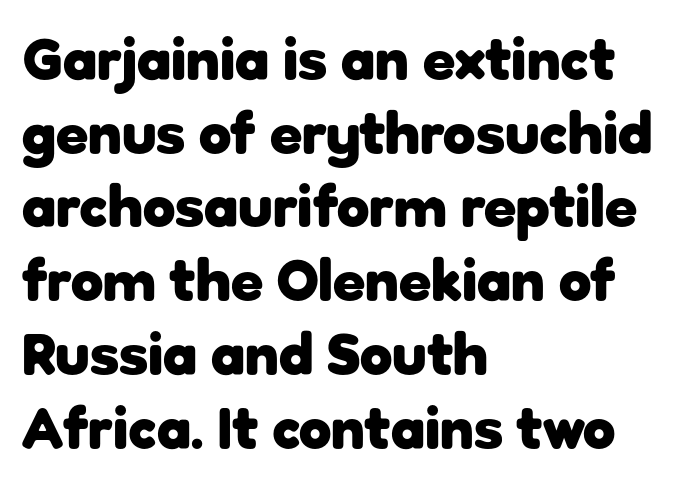
{"serif": "no", "italic": "no", "bold": "yes", "weight": "heavy", "width": "normal", "stroke_contrast": "low", "x_height": "medium", "monospaced": "no", "underline": "no", "align": "left", "line_spacing": "normal", "line_spacing_ratio": 1.25, "letter_spacing": "normal", "letter_spacing_em": 0.0, "glyph_px": 59}
